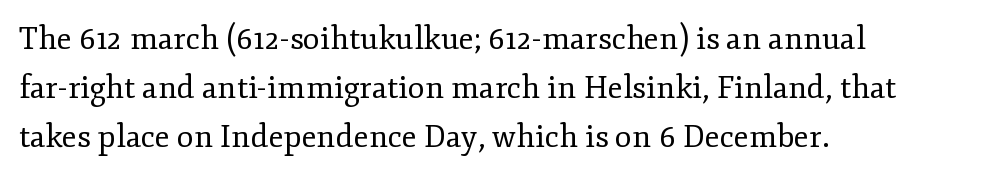
{"serif": "yes", "italic": "no", "bold": "no", "weight": "regular", "width": "normal", "stroke_contrast": "low", "x_height": "small", "monospaced": "no", "underline": "no", "align": "left", "line_spacing": "normal", "line_spacing_ratio": 1.58, "letter_spacing": "normal", "letter_spacing_em": 0.0, "glyph_px": 31}
